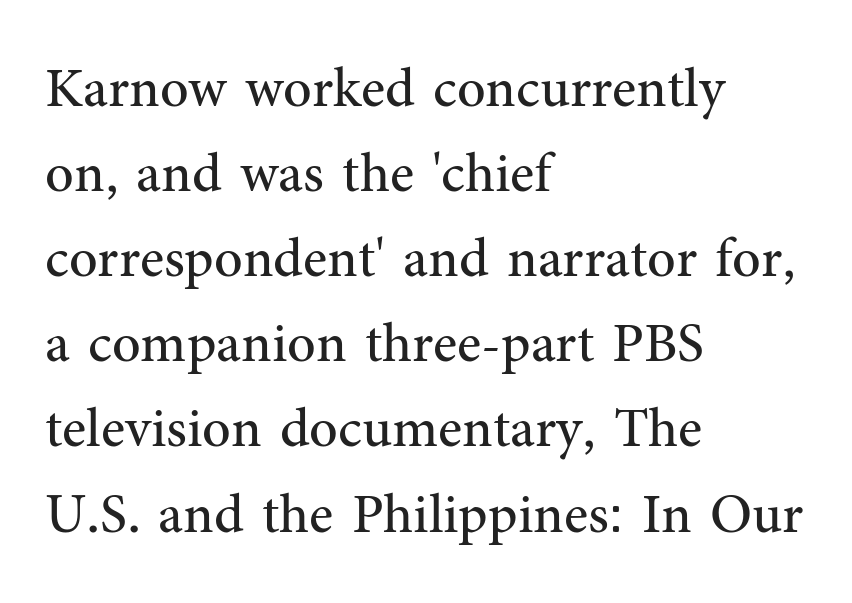
Q: Is the text bold? A: No.
Q: Is the text italic (slanted)? A: No, it is upright.
Q: Is the typeface a serif or a sans-serif typeface? A: Serif.
Q: Is the text underlined? A: No.
Q: How is the paragraph aligned? A: Left-aligned.
Q: Is the spacing between letters normal or unusually wide? A: Normal.
Q: Is the spacing between lines tight, normal or loose? A: Normal.
Q: Width (condensed, normal, or wide)? A: Normal.
Q: Stroke contrast? A: Medium.
Q: x-height? A: Medium.
Q: Monospaced? A: No.
